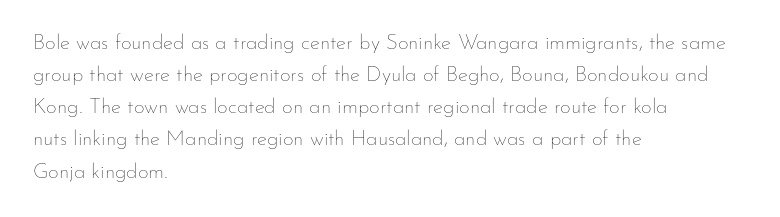
The image shows 21 px text type, upright; set left-aligned, normal line spacing (1.53x), normal letter spacing, not underlined.
